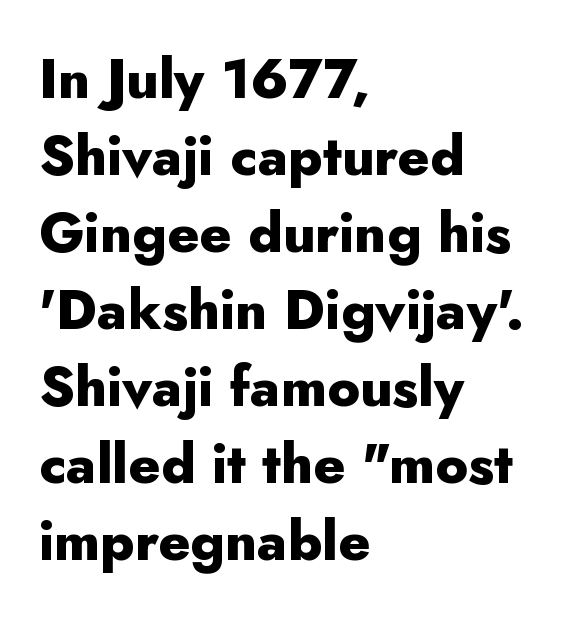
The image shows 55 px heavy sans-serif type, upright; set left-aligned, normal line spacing (1.4x), normal letter spacing, not underlined; low stroke contrast and a small x-height.
